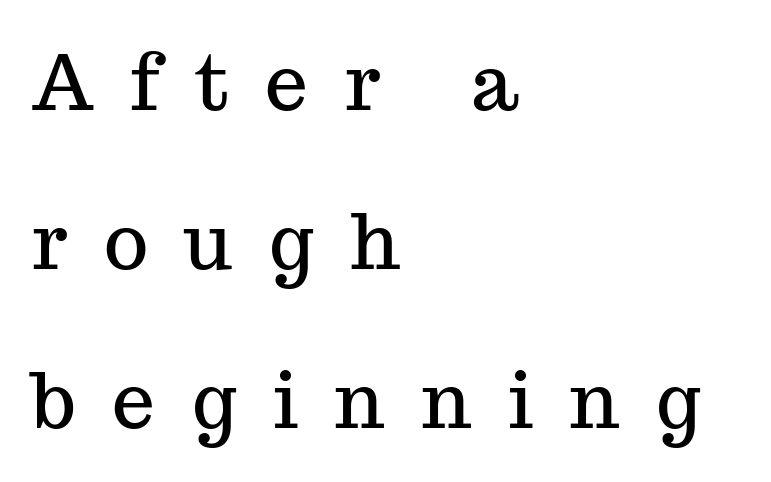
The image shows 76 px serif type, upright; set left-aligned, loose line spacing (2.09x), unusually wide letter spacing (+0.48 em), not underlined; medium stroke contrast and a medium x-height.
